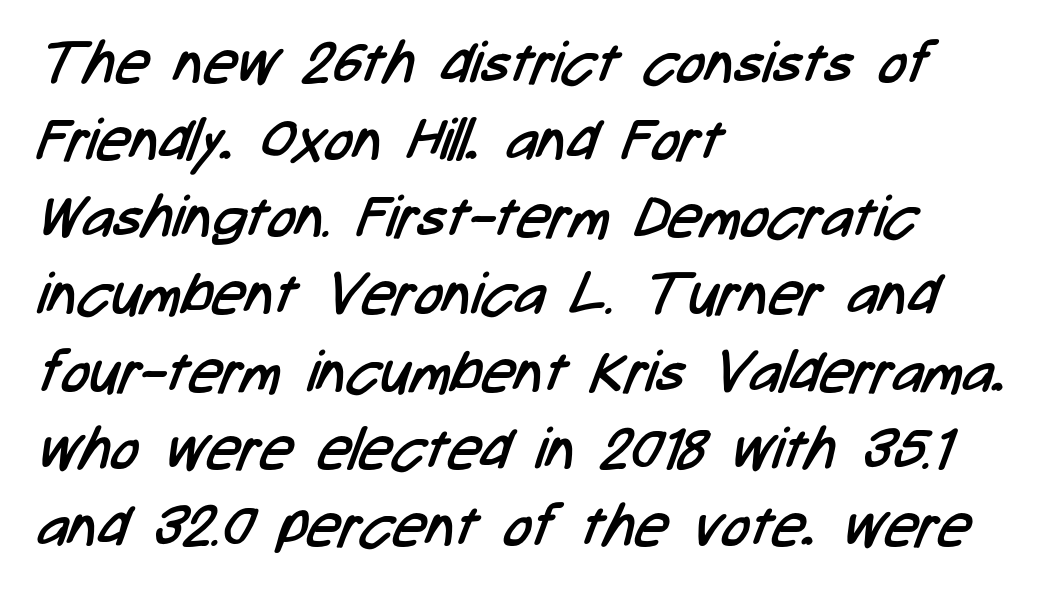
{"serif": "no", "bold": "no", "weight": "regular", "width": "condensed", "stroke_contrast": "low", "x_height": "medium", "monospaced": "no", "underline": "no", "align": "left", "line_spacing": "normal", "line_spacing_ratio": 1.33, "letter_spacing": "normal", "letter_spacing_em": 0.0, "glyph_px": 58}
